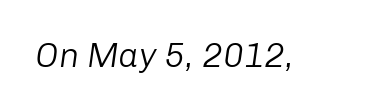
Q: Is the text bold? A: No.
Q: Is the text italic (slanted)? A: Yes, it leans right by about 8 degrees.
Q: Is the text underlined? A: No.
Q: Is the spacing between letters normal or unusually wide? A: Normal.
Q: Width (condensed, normal, or wide)? A: Normal.
Q: Stroke contrast? A: Low.
Q: x-height? A: Medium.
Q: Monospaced? A: No.
